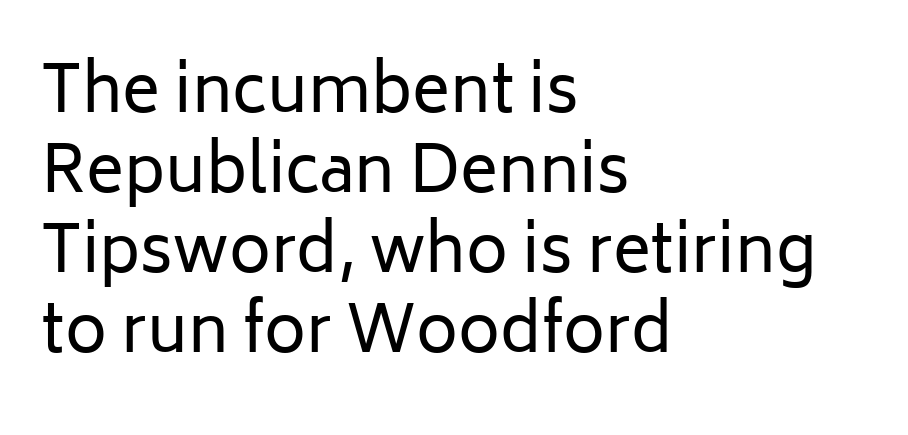
{"serif": "no", "italic": "no", "bold": "no", "weight": "regular", "width": "normal", "stroke_contrast": "low", "x_height": "medium", "monospaced": "no", "underline": "no", "align": "left", "line_spacing": "normal", "line_spacing_ratio": 1.25, "letter_spacing": "normal", "letter_spacing_em": 0.0, "glyph_px": 64}
